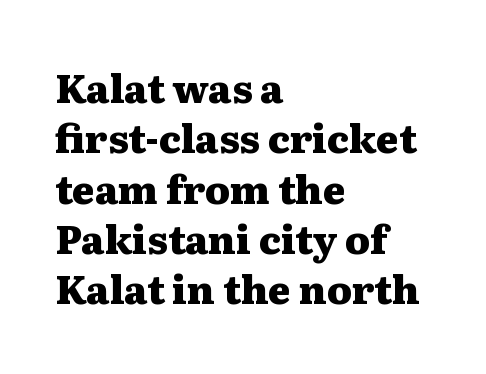
The image shows 39 px heavy, wide serif type, upright; set left-aligned, normal line spacing (1.29x), normal letter spacing, not underlined; medium stroke contrast and a medium x-height.
